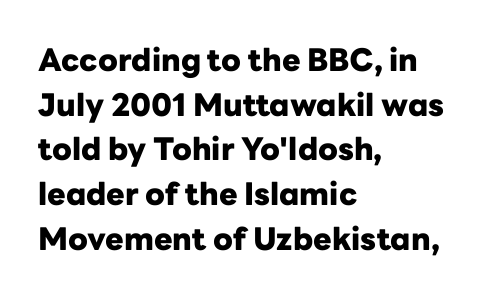
The image shows 31 px heavy sans-serif type, upright; set left-aligned, normal line spacing (1.44x), normal letter spacing, not underlined; low stroke contrast and a medium x-height.
